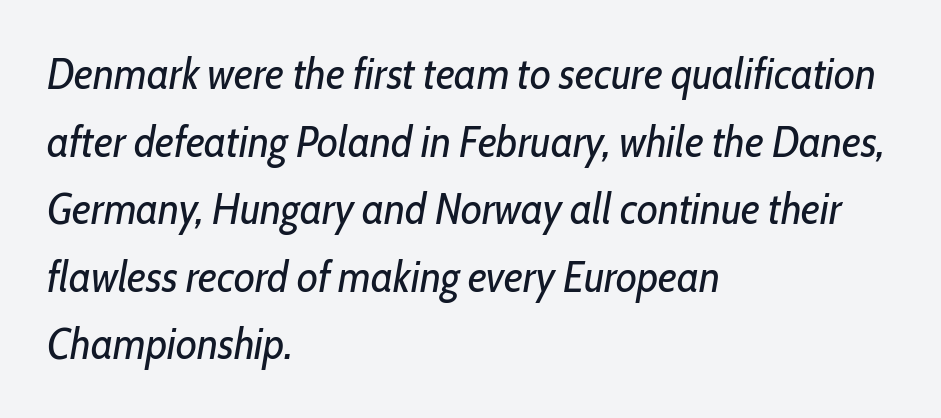
The space beneath each line is pristine and unruled. The passage shown leans; its letterforms are oblique. Every row of glyphs begins at an identical x-position on the left. Stroke thickness stays within the range of a standard reading face or lighter. The passage shown stacks its lines at a standard gap.
